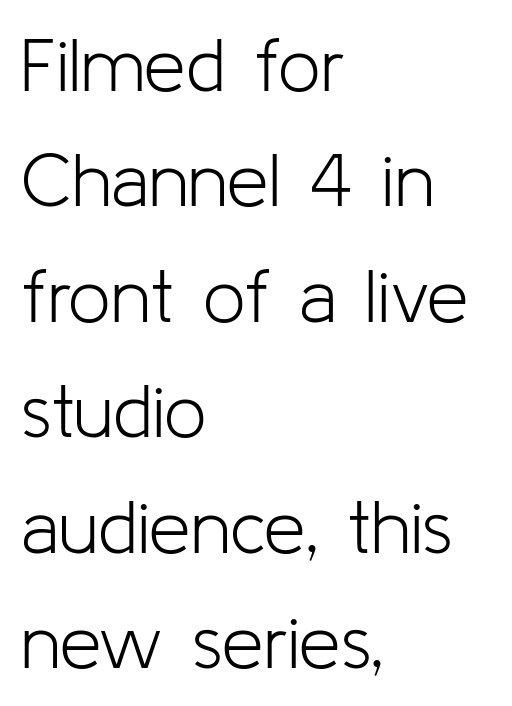
Q: Is the text bold? A: No.
Q: Is the text italic (slanted)? A: No, it is upright.
Q: Is the typeface a serif or a sans-serif typeface? A: Sans-serif.
Q: Is the text underlined? A: No.
Q: How is the paragraph aligned? A: Left-aligned.
Q: Is the spacing between letters normal or unusually wide? A: Normal.
Q: Is the spacing between lines tight, normal or loose? A: Normal.
Q: Width (condensed, normal, or wide)? A: Normal.
Q: Stroke contrast? A: Low.
Q: x-height? A: Medium.
Q: Monospaced? A: No.
